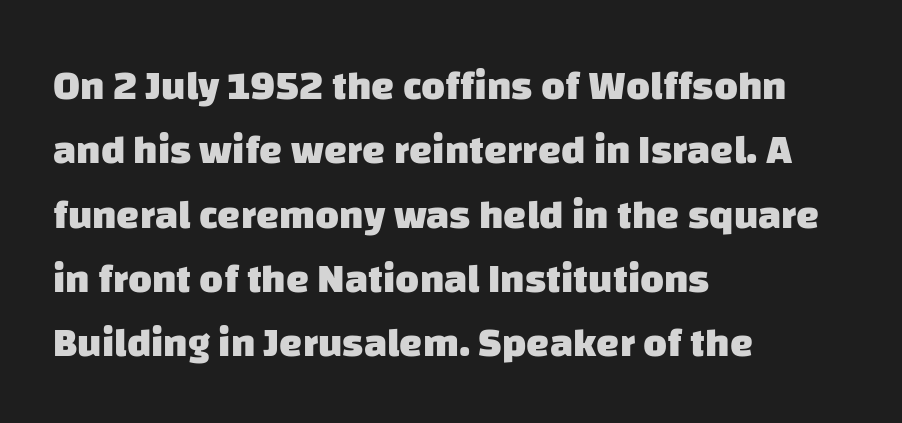
The image shows 41 px heavy sans-serif type; set left-aligned, normal line spacing (1.57x), normal letter spacing, not underlined; low stroke contrast and a large x-height.
